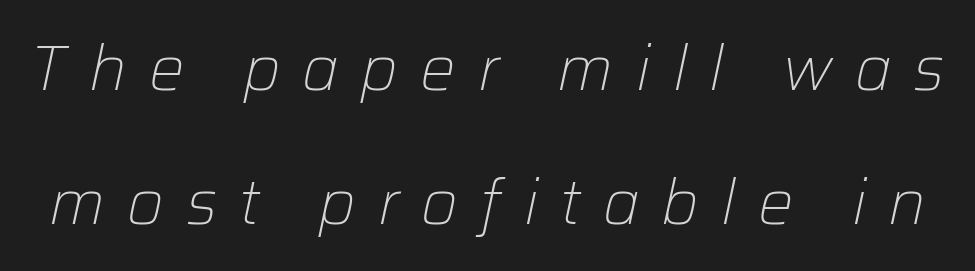
The image shows 63 px light type, italic (leaning right); set loose line spacing (2.13x), unusually wide letter spacing (+0.35 em), not underlined; low stroke contrast and a medium x-height.
